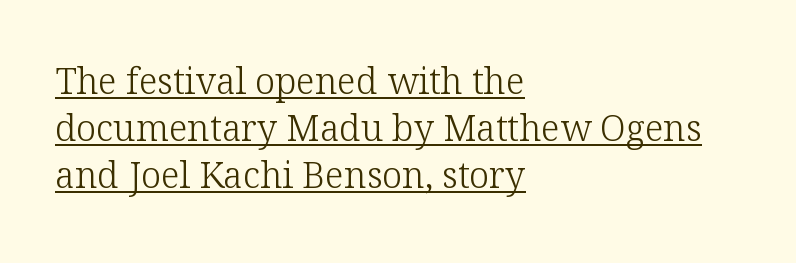
Q: Is the text bold? A: No.
Q: Is the text italic (slanted)? A: No, it is upright.
Q: Is the typeface a serif or a sans-serif typeface? A: Serif.
Q: Is the text underlined? A: Yes.
Q: How is the paragraph aligned? A: Left-aligned.
Q: Is the spacing between letters normal or unusually wide? A: Normal.
Q: Is the spacing between lines tight, normal or loose? A: Normal.
Q: Width (condensed, normal, or wide)? A: Normal.
Q: Stroke contrast? A: Low.
Q: x-height? A: Medium.
Q: Monospaced? A: No.
